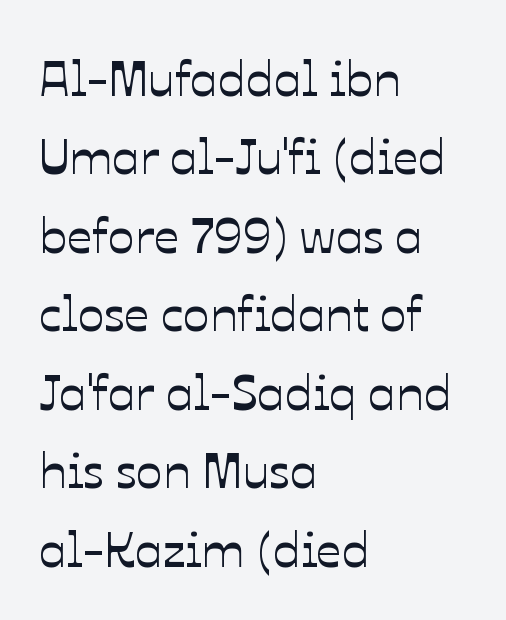
The image shows 50 px text type, upright; set left-aligned, normal line spacing (1.57x), normal letter spacing, not underlined; low stroke contrast and a medium x-height.
